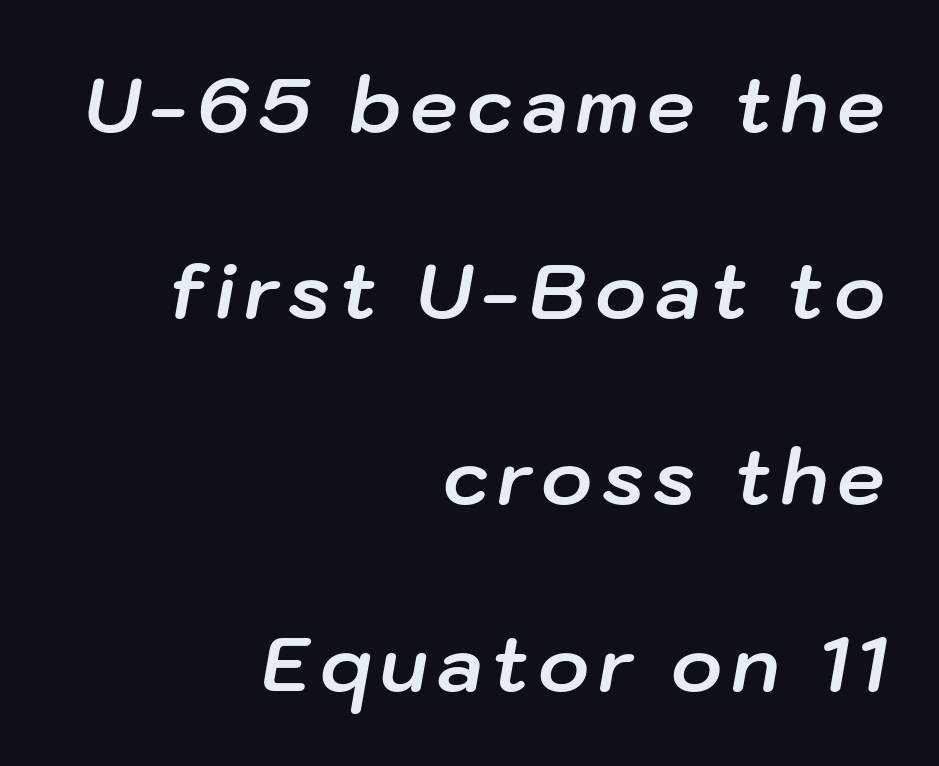
Q: Is the text bold? A: Yes.
Q: Is the text italic (slanted)? A: Yes, it leans right by about 10 degrees.
Q: Is the text underlined? A: No.
Q: How is the paragraph aligned? A: Right-aligned.
Q: Is the spacing between lines tight, normal or loose? A: Loose.
Q: Width (condensed, normal, or wide)? A: Normal.
Q: Stroke contrast? A: Low.
Q: x-height? A: Medium.
Q: Monospaced? A: No.
